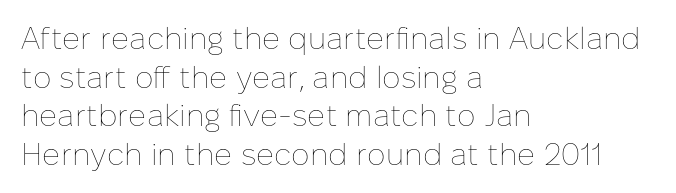
{"italic": "no", "bold": "no", "weight": "thin", "width": "normal", "stroke_contrast": "low", "x_height": "medium", "monospaced": "no", "underline": "no", "align": "left", "line_spacing": "normal", "line_spacing_ratio": 1.25, "letter_spacing": "normal", "letter_spacing_em": 0.0, "glyph_px": 31}
